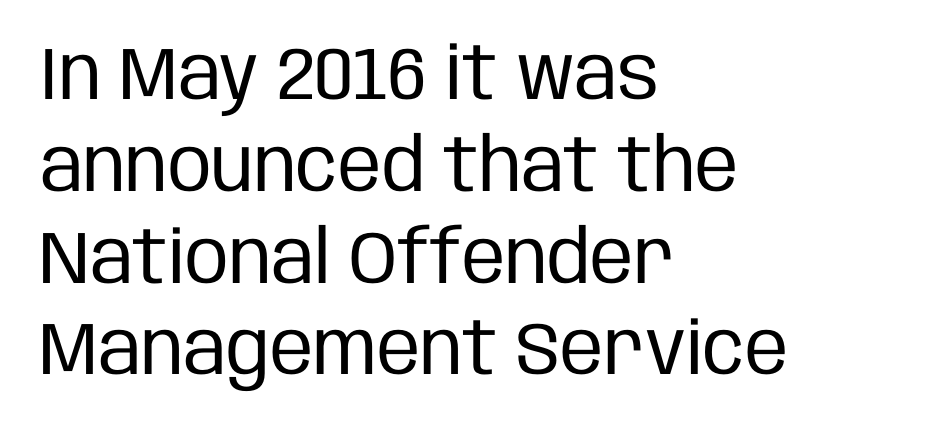
The image shows 74 px regular-weight, condensed sans-serif type, upright; set left-aligned, line spacing 1.24x, normal letter spacing, not underlined; low stroke contrast and a large x-height.
